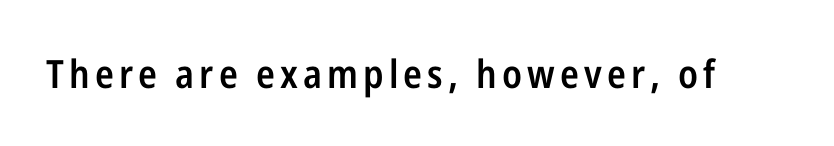
The image shows 39 px semibold, condensed sans-serif type, upright; set not underlined; low stroke contrast and a medium x-height.
